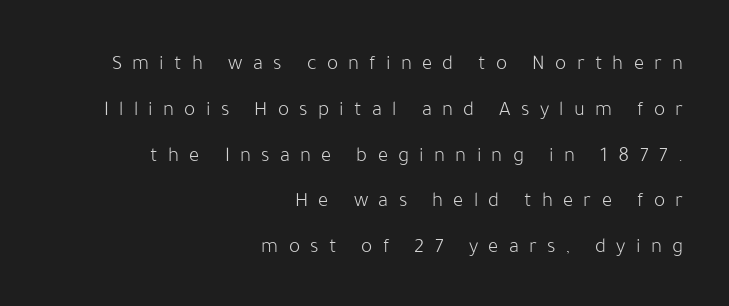
The image shows 21 px text type, upright; set right-aligned, loose line spacing (2.18x), unusually wide letter spacing (+0.49 em), not underlined.
